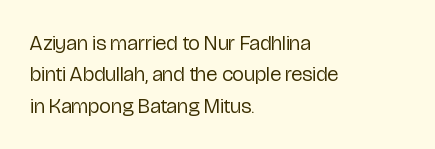
Q: Is the text bold? A: No.
Q: Is the text italic (slanted)? A: No, it is upright.
Q: Is the text underlined? A: No.
Q: How is the paragraph aligned? A: Left-aligned.
Q: Is the spacing between letters normal or unusually wide? A: Normal.
Q: Is the spacing between lines tight, normal or loose? A: Normal.
